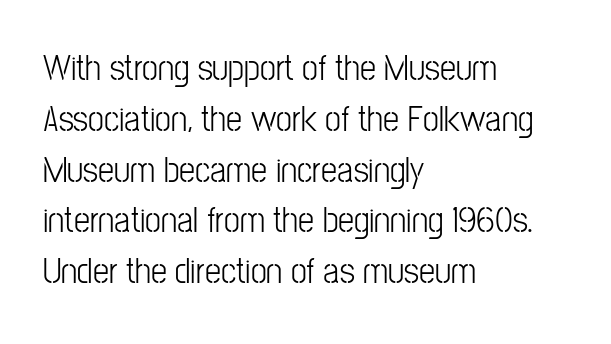
Q: Is the text bold? A: No.
Q: Is the text italic (slanted)? A: No, it is upright.
Q: Is the typeface a serif or a sans-serif typeface? A: Sans-serif.
Q: Is the text underlined? A: No.
Q: How is the paragraph aligned? A: Left-aligned.
Q: Is the spacing between letters normal or unusually wide? A: Normal.
Q: Is the spacing between lines tight, normal or loose? A: Normal.
Q: Width (condensed, normal, or wide)? A: Condensed.
Q: Stroke contrast? A: Low.
Q: x-height? A: Medium.
Q: Monospaced? A: No.
